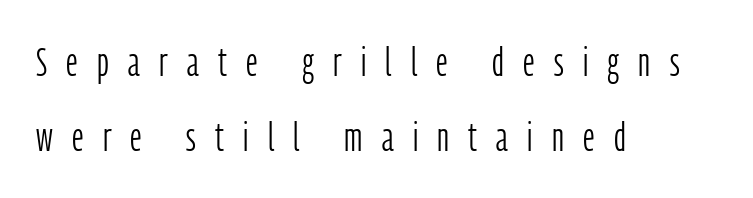
The tracking reads as deliberately expanded to a designer's eye. Note the varied advance widths — an 'i' is clearly narrower than an 'm'. The glyphs are unaccompanied by any horizontal stroke below them. These glyphs show unthickened strokes, regular width or finer. Which margin do the lines hug? The left one — the right edge is uneven.
